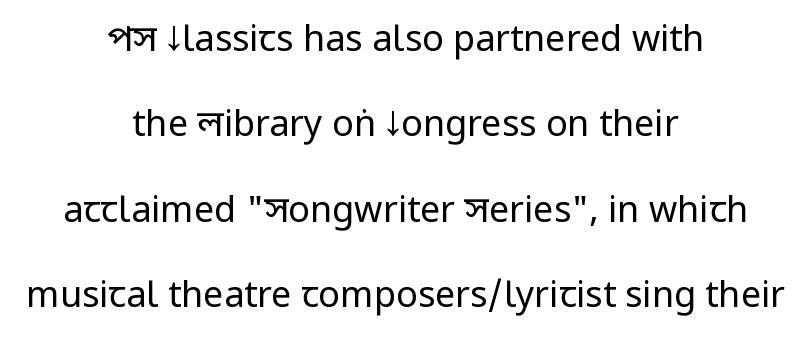
{"serif": "no", "italic": "no", "bold": "no", "weight": "regular", "width": "condensed", "stroke_contrast": "low", "underline": "no", "align": "center", "line_spacing": "loose", "line_spacing_ratio": 2.37, "letter_spacing": "normal", "letter_spacing_em": 0.0, "glyph_px": 36}
